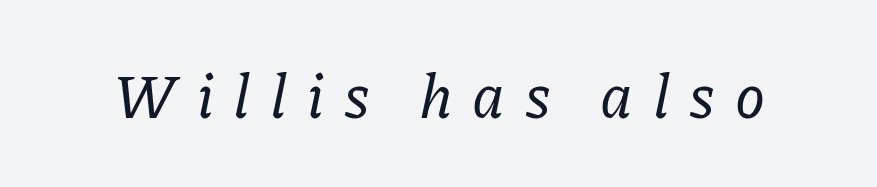
A clean baseline with only descenders dipping below it. Compared with typical body copy, the letter spacing here is much looser. Spacing verdict: proportional, widths tailored to each character. Note: serifs present on the glyphs. The face used here has a pronounced slope to its letters.
